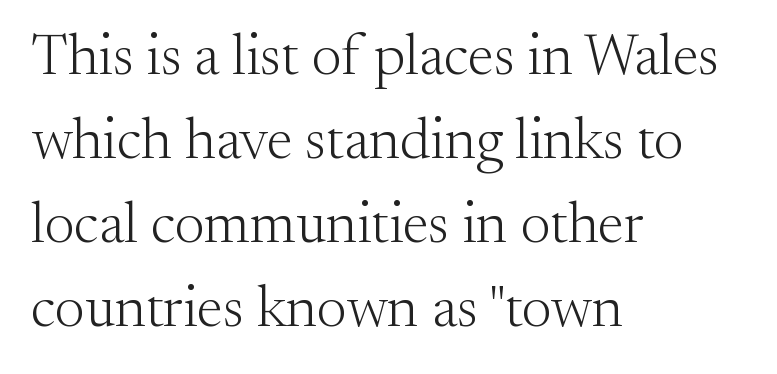
{"serif": "yes", "italic": "no", "bold": "no", "weight": "light", "width": "normal", "stroke_contrast": "medium", "x_height": "small", "monospaced": "no", "underline": "no", "align": "left", "line_spacing": "normal", "line_spacing_ratio": 1.45, "letter_spacing": "normal", "letter_spacing_em": 0.0, "glyph_px": 58}
